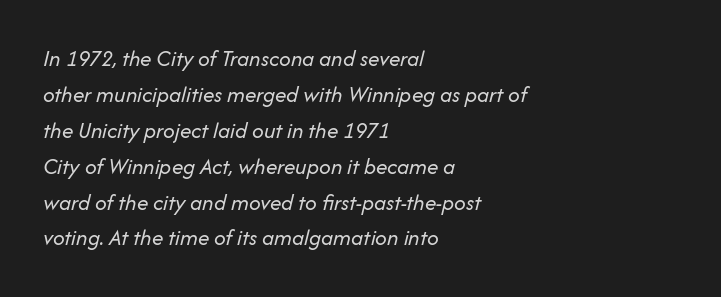
The image shows 23 px text type, italic (leaning right); set left-aligned, normal line spacing (1.56x), normal letter spacing, not underlined.
